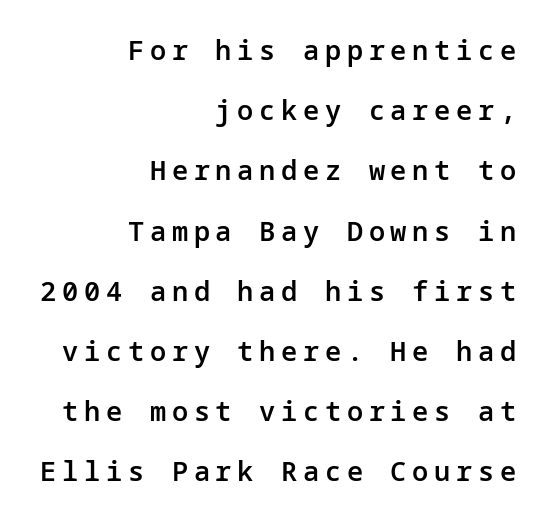
Between one letter and the next there's a generous, obvious gap. Successive baselines arrive slowly, with a big drop between each. Nobody drew a line under any word here. Upright lettering throughout. If you drew a ruler down the right edge, every line would touch it.
